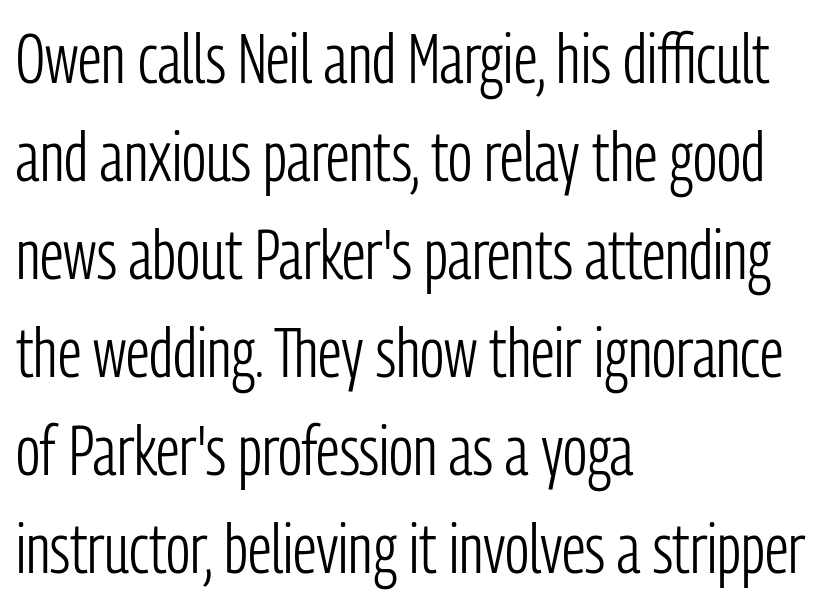
The image shows 69 px light, condensed sans-serif type, upright; set left-aligned, normal line spacing (1.42x), normal letter spacing, not underlined; low stroke contrast and a medium x-height.
